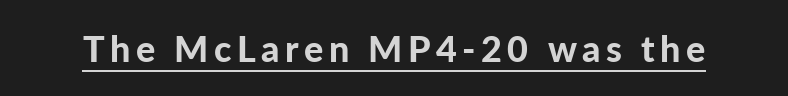
No feet cap the strokes, marking this as sans-serif type. The string is rendered with underlining switched on. On the weight axis this lands at bold, roughly 700. Each letter keeps its own natural width here, so spacing adapts to shape.
